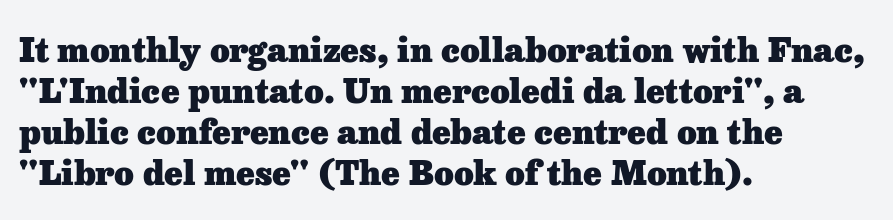
Q: Is the text bold? A: Yes.
Q: Is the text italic (slanted)? A: No, it is upright.
Q: Is the typeface a serif or a sans-serif typeface? A: Serif.
Q: Is the text underlined? A: No.
Q: How is the paragraph aligned? A: Left-aligned.
Q: Is the spacing between letters normal or unusually wide? A: Normal.
Q: Width (condensed, normal, or wide)? A: Normal.
Q: Stroke contrast? A: Low.
Q: x-height? A: Medium.
Q: Monospaced? A: No.
